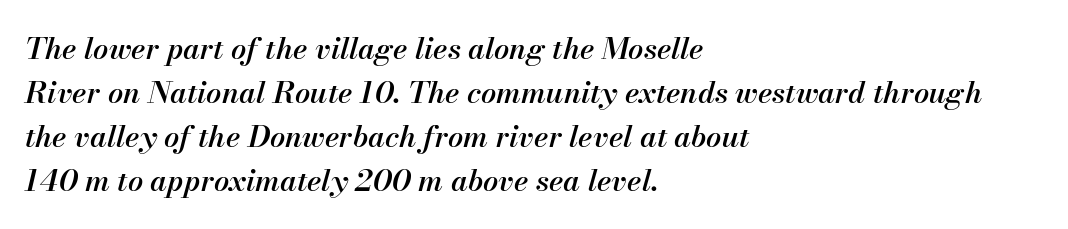
The image shows 30 px semibold type, italic (leaning right); set left-aligned, normal line spacing (1.47x), normal letter spacing, not underlined; medium stroke contrast and a small x-height.
